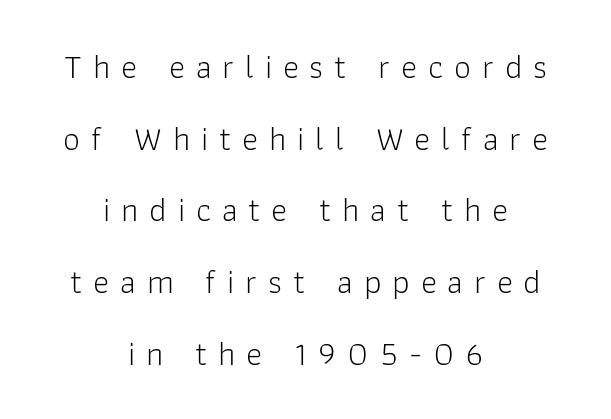
The image shows 34 px light sans-serif type, upright; set centered, loose line spacing (2.11x), unusually wide letter spacing (+0.32 em), not underlined; low stroke contrast and a medium x-height.
